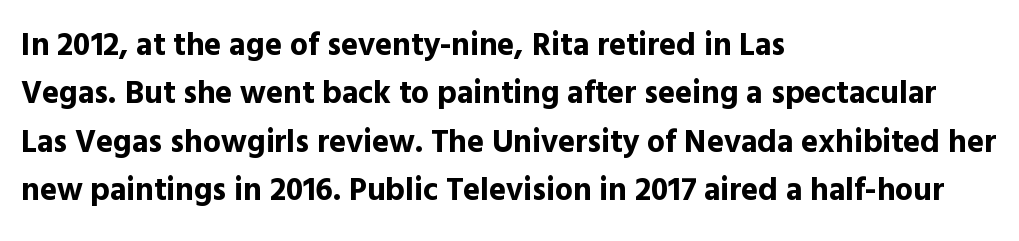
{"serif": "no", "italic": "no", "bold": "yes", "weight": "bold", "width": "normal", "x_height": "medium", "monospaced": "no", "underline": "no", "align": "left", "line_spacing": "normal", "line_spacing_ratio": 1.51, "letter_spacing": "normal", "letter_spacing_em": 0.0, "glyph_px": 32}
